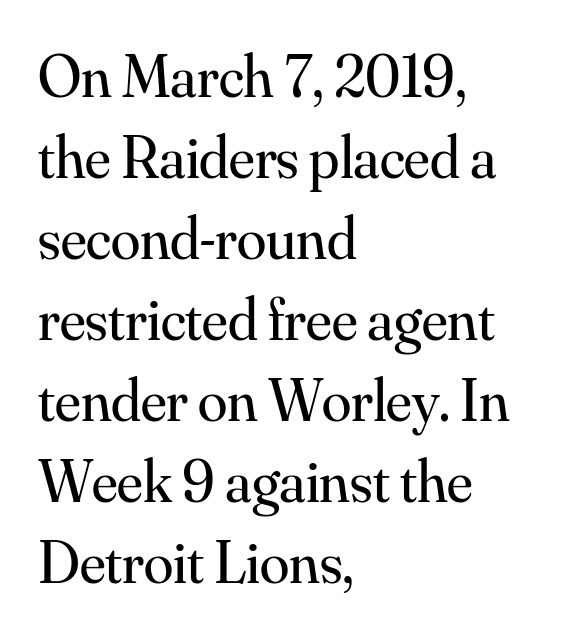
{"serif": "yes", "italic": "no", "bold": "no", "weight": "regular", "width": "normal", "stroke_contrast": "medium", "x_height": "small", "monospaced": "no", "underline": "no", "align": "left", "line_spacing": "normal", "line_spacing_ratio": 1.35, "letter_spacing": "normal", "letter_spacing_em": 0.0, "glyph_px": 60}
